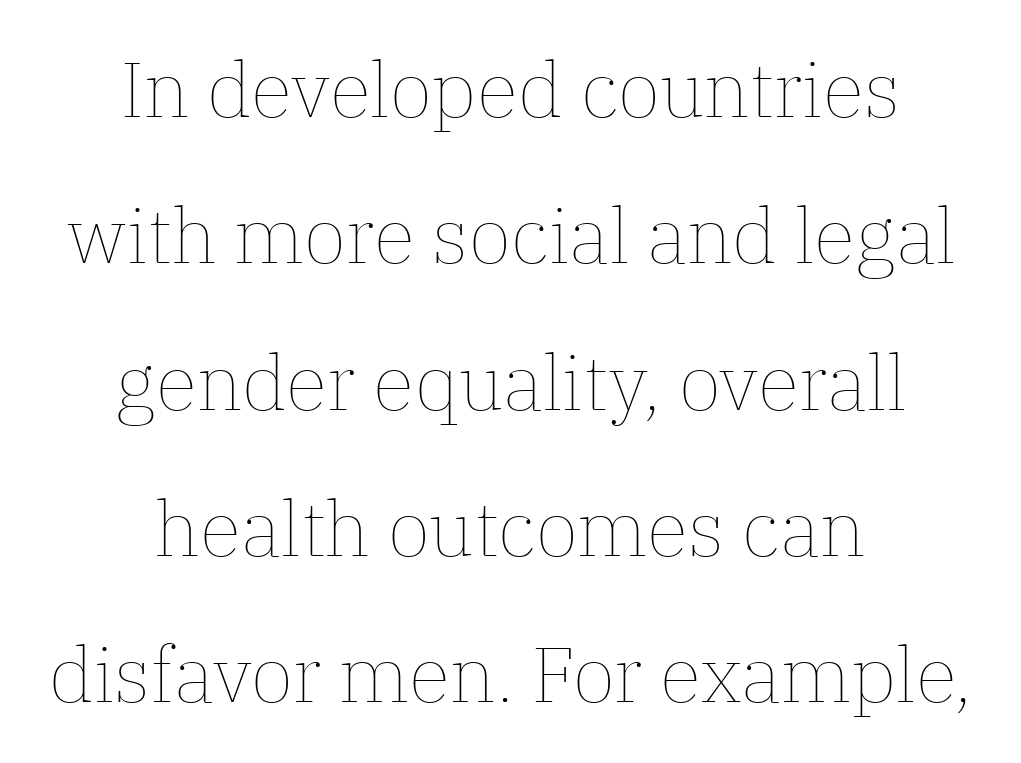
Q: Is the text bold? A: No.
Q: Is the text italic (slanted)? A: No, it is upright.
Q: Is the text underlined? A: No.
Q: How is the paragraph aligned? A: Centered.
Q: Is the spacing between letters normal or unusually wide? A: Normal.
Q: Is the spacing between lines tight, normal or loose? A: Loose.
Q: Width (condensed, normal, or wide)? A: Normal.
Q: Stroke contrast? A: Low.
Q: x-height? A: Medium.
Q: Monospaced? A: No.
